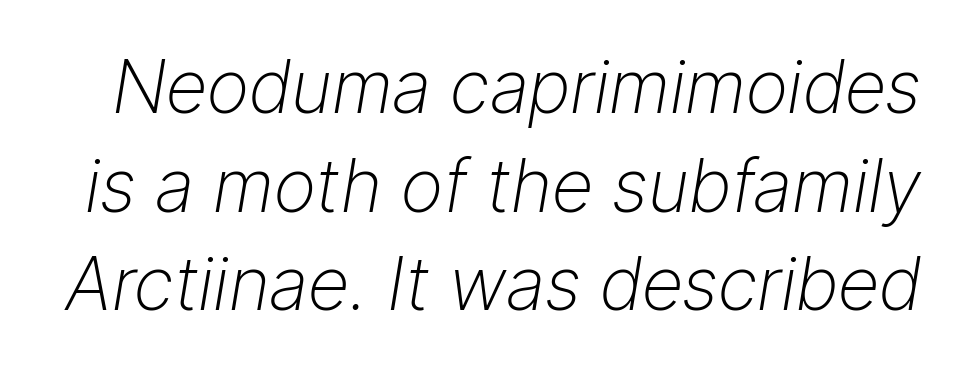
{"italic": "yes", "lean": "right", "slant_degrees": 9, "bold": "no", "weight": "light", "width": "normal", "stroke_contrast": "low", "x_height": "medium", "monospaced": "no", "underline": "no", "line_spacing": "normal", "line_spacing_ratio": 1.35, "letter_spacing": "normal", "letter_spacing_em": 0.0, "glyph_px": 73}
